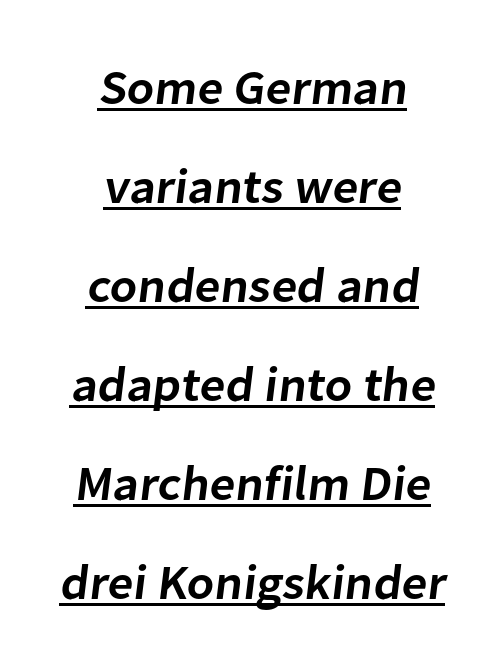
{"serif": "no", "bold": "semi", "weight": "semibold", "width": "normal", "stroke_contrast": "low", "x_height": "medium", "monospaced": "no", "underline": "yes", "align": "center", "line_spacing": "loose", "line_spacing_ratio": 2.02, "letter_spacing": "normal", "letter_spacing_em": 0.0, "glyph_px": 49}
